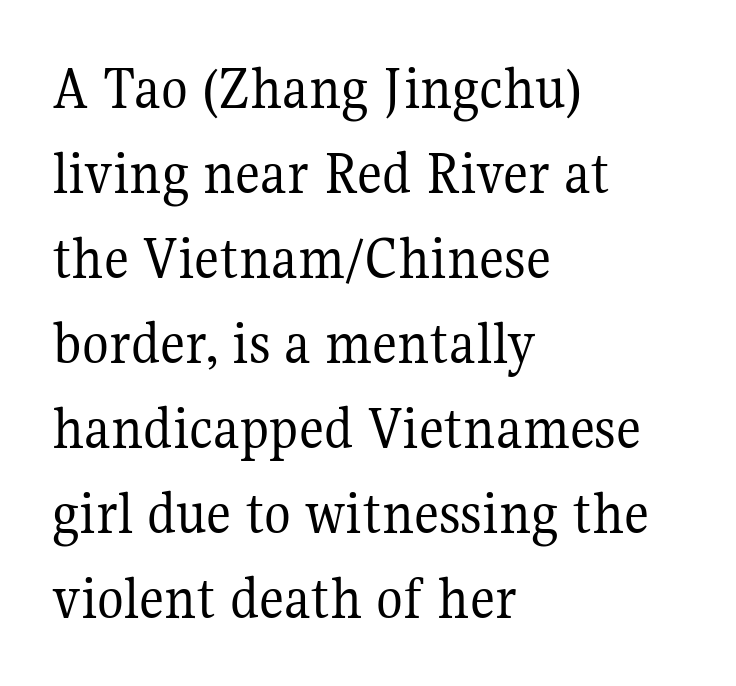
{"serif": "yes", "italic": "no", "bold": "no", "weight": "regular", "width": "normal", "stroke_contrast": "medium", "x_height": "medium", "monospaced": "no", "underline": "no", "align": "left", "line_spacing": "normal", "line_spacing_ratio": 1.37, "letter_spacing": "normal", "letter_spacing_em": 0.0, "glyph_px": 62}
